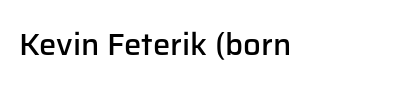
The space directly below the letters is spotless. The letters advance in unequal steps, a hallmark of proportional type. Look at the stroke-to-counter ratio: somewhat heavy, a semibold. Glyph-to-glyph distance matches everyday printed text.
